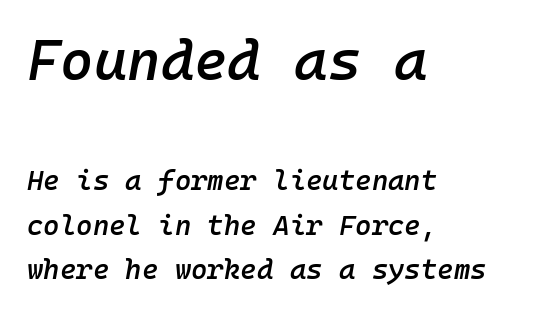
Q: Is the text bold? A: Semi-bold.
Q: Is the text italic (slanted)? A: Yes, it leans right by about 10 degrees.
Q: Is the text underlined? A: No.
Q: How is the paragraph aligned? A: Left-aligned.
Q: Is the spacing between letters normal or unusually wide? A: Normal.
Q: Is the spacing between lines tight, normal or loose? A: Normal.
Q: Which block of text is set in a larger size, the first (top) or the second (bottom)? A: The first (top) one.
Q: Width (condensed, normal, or wide)? A: Normal.
Q: Stroke contrast? A: Low.
Q: x-height? A: Medium.
Q: Monospaced? A: Yes.
